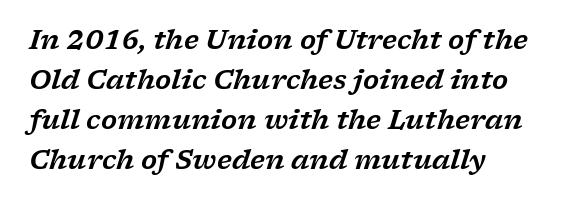
Q: Is the text italic (slanted)? A: Yes, it leans right by about 17 degrees.
Q: Is the text underlined? A: No.
Q: How is the paragraph aligned? A: Left-aligned.
Q: Is the spacing between letters normal or unusually wide? A: Normal.
Q: Is the spacing between lines tight, normal or loose? A: Normal.
